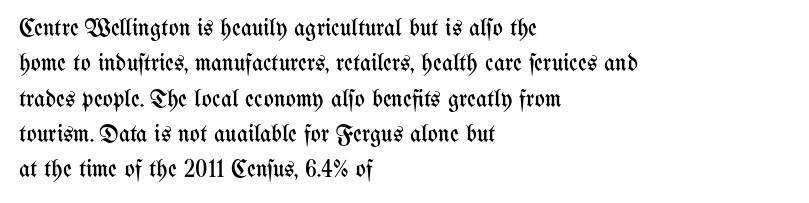
{"italic": "no", "bold": "no", "underline": "no", "align": "left", "line_spacing": "normal", "line_spacing_ratio": 1.47, "letter_spacing": "normal", "letter_spacing_em": 0.0, "glyph_px": 24}
